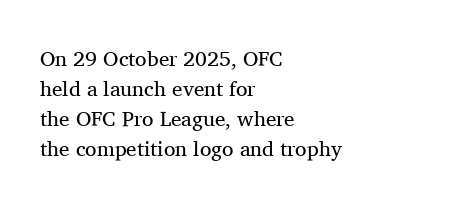
Q: Is the text bold? A: No.
Q: Is the text italic (slanted)? A: No, it is upright.
Q: Is the text underlined? A: No.
Q: How is the paragraph aligned? A: Left-aligned.
Q: Is the spacing between letters normal or unusually wide? A: Normal.
Q: Is the spacing between lines tight, normal or loose? A: Normal.
